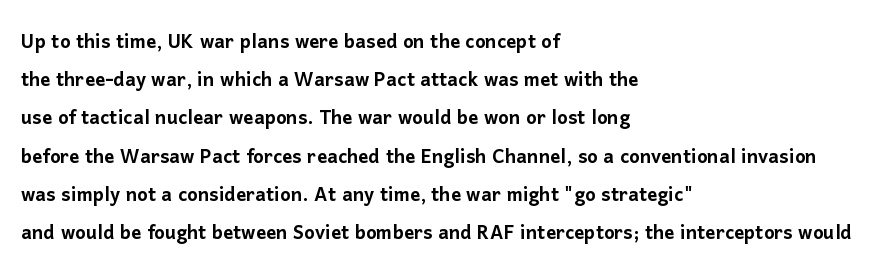
The image shows 25 px text type, upright; set left-aligned, normal line spacing (1.53x), normal letter spacing, not underlined.
